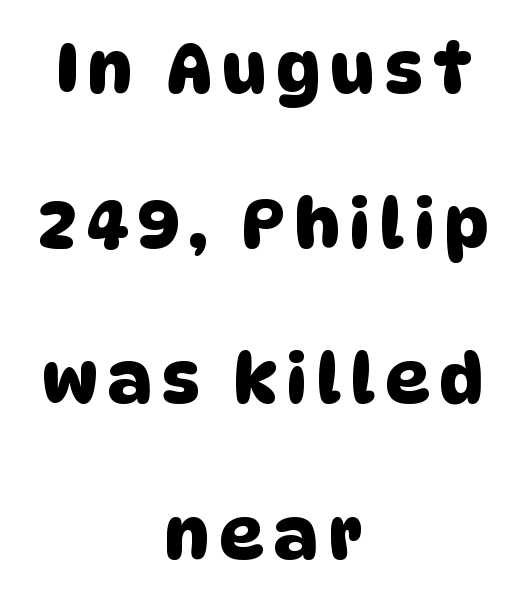
Q: Is the typeface a serif or a sans-serif typeface? A: Sans-serif.
Q: Is the text underlined? A: No.
Q: How is the paragraph aligned? A: Centered.
Q: Is the spacing between lines tight, normal or loose? A: Loose.
Q: Width (condensed, normal, or wide)? A: Normal.
Q: Stroke contrast? A: Low.
Q: x-height? A: Large.
Q: Monospaced? A: No.
